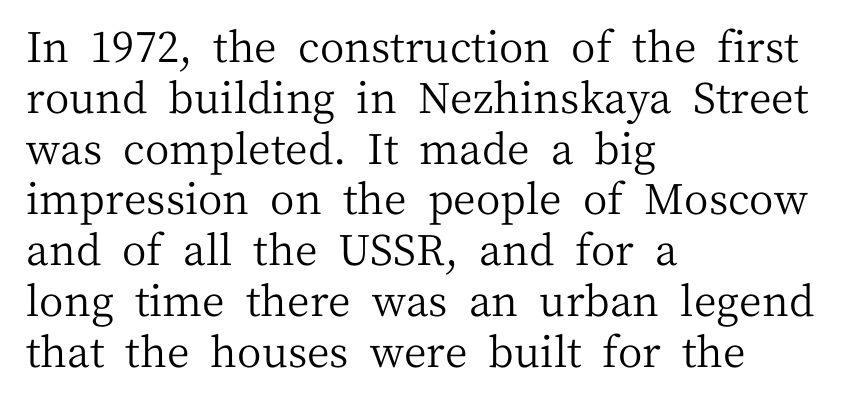
Q: Is the text bold? A: No.
Q: Is the text italic (slanted)? A: No, it is upright.
Q: Is the typeface a serif or a sans-serif typeface? A: Serif.
Q: Is the text underlined? A: No.
Q: How is the paragraph aligned? A: Left-aligned.
Q: Is the spacing between letters normal or unusually wide? A: Normal.
Q: Width (condensed, normal, or wide)? A: Normal.
Q: Stroke contrast? A: Medium.
Q: x-height? A: Medium.
Q: Monospaced? A: No.
